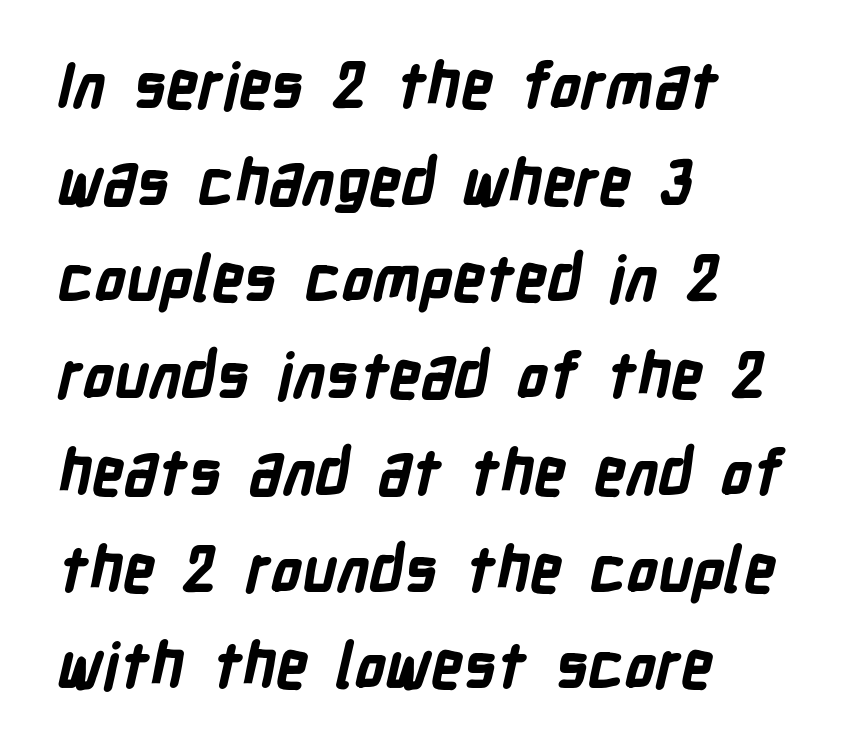
{"serif": "no", "bold": "yes", "weight": "bold", "width": "condensed", "stroke_contrast": "low", "x_height": "medium", "monospaced": "no", "underline": "no", "align": "left", "line_spacing": "normal", "line_spacing_ratio": 1.56, "letter_spacing": "normal", "letter_spacing_em": 0.0, "glyph_px": 62}
